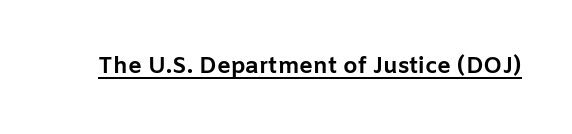
Heavy, bold letterforms. A rule runs beneath these lines of type. The type is set solid horizontally, with unmodified tracking. The lettering stays uniformly vertical, giving the passage a roman look.
